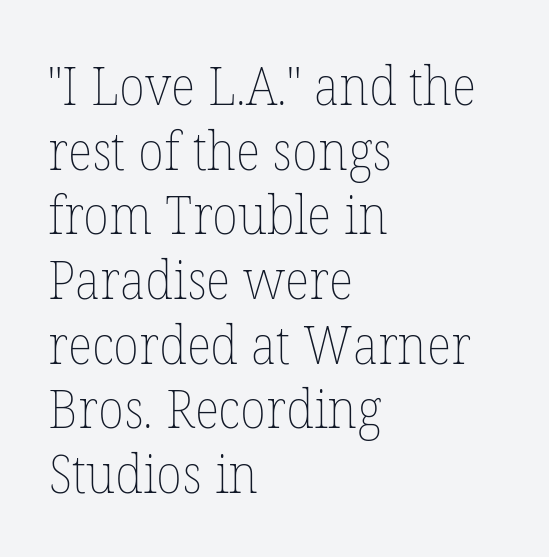
The image shows 53 px thin type, upright; set left-aligned, line spacing 1.22x, normal letter spacing, not underlined; low stroke contrast and a medium x-height.
